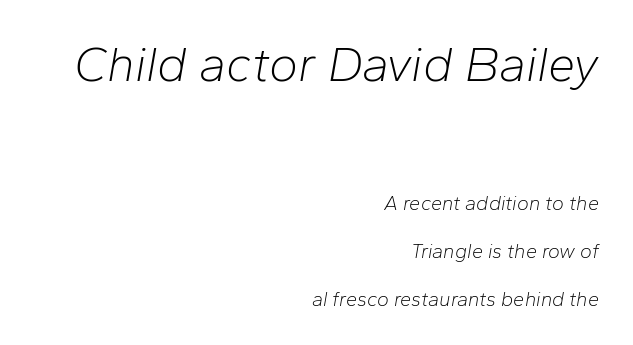
In terms of letterspacing, this is plain default setting. This sample is right-justified, so line beginnings fall wherever the words allow. The letters are slanted; this is an italic face. Weight: not bold — regular or lighter.
